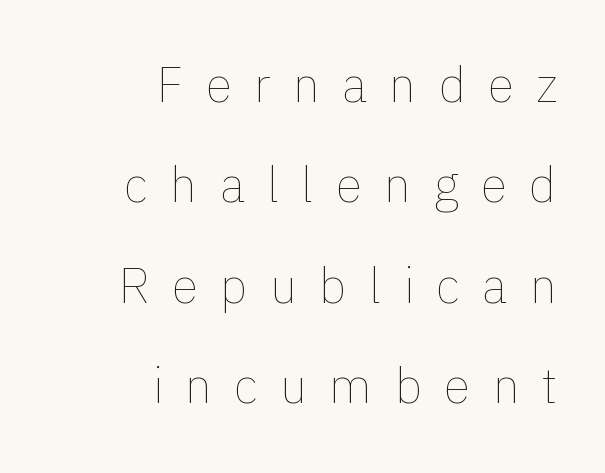
This is not heavy type; no bold has been used. Letters rest on an invisible, unmarked baseline. This sample has the flowing, uneven cadence of proportional lettering. Do the letters lean? They stand straight.
